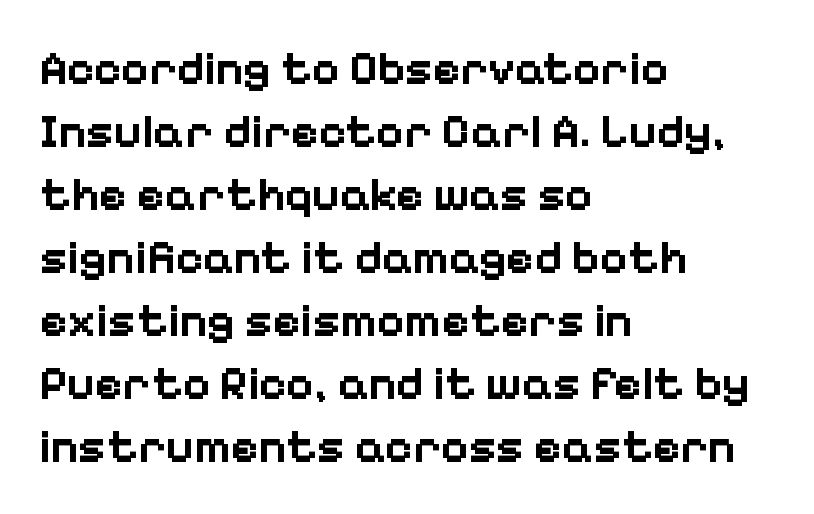
{"serif": "no", "italic": "no", "bold": "yes", "weight": "bold", "width": "normal", "stroke_contrast": "low", "x_height": "medium", "monospaced": "no", "underline": "no", "align": "left", "line_spacing": "normal", "line_spacing_ratio": 1.34, "letter_spacing": "normal", "letter_spacing_em": 0.0, "glyph_px": 47}
